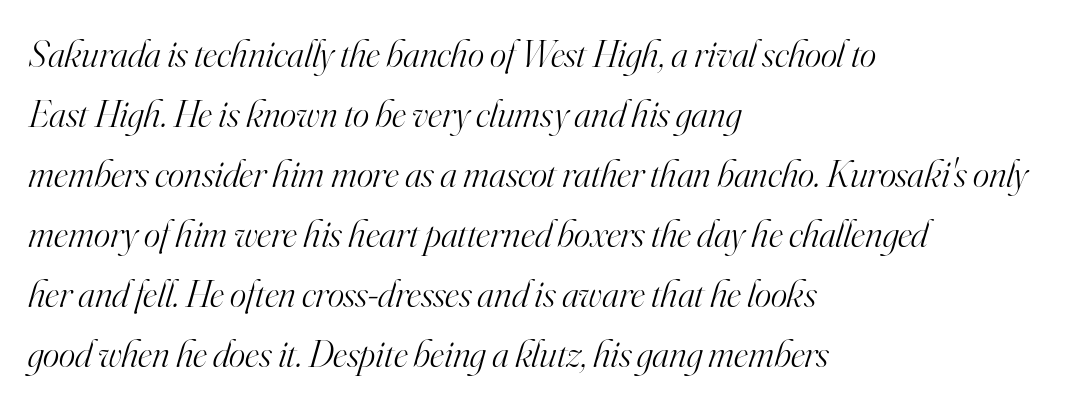
{"serif": "yes", "italic": "yes", "lean": "right", "slant_degrees": 16, "bold": "no", "weight": "light", "width": "normal", "stroke_contrast": "high", "x_height": "small", "monospaced": "no", "underline": "no", "align": "left", "line_spacing": "normal", "line_spacing_ratio": 1.54, "letter_spacing": "normal", "letter_spacing_em": 0.0, "glyph_px": 39}
